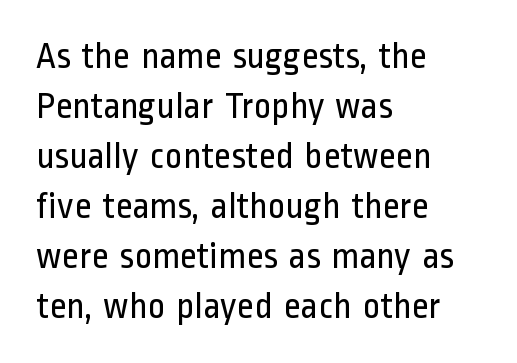
Typographically, this falls in the sans-serif category. The space beneath each line is pristine and unruled. Tracking value appears to be zero — textbook default spacing. A classic flush-left, rag-right setting is used for this passage. The lines sit at an ordinary, default distance from one another. The cut favours lightness, reaching ordinary text weight at its darkest.
